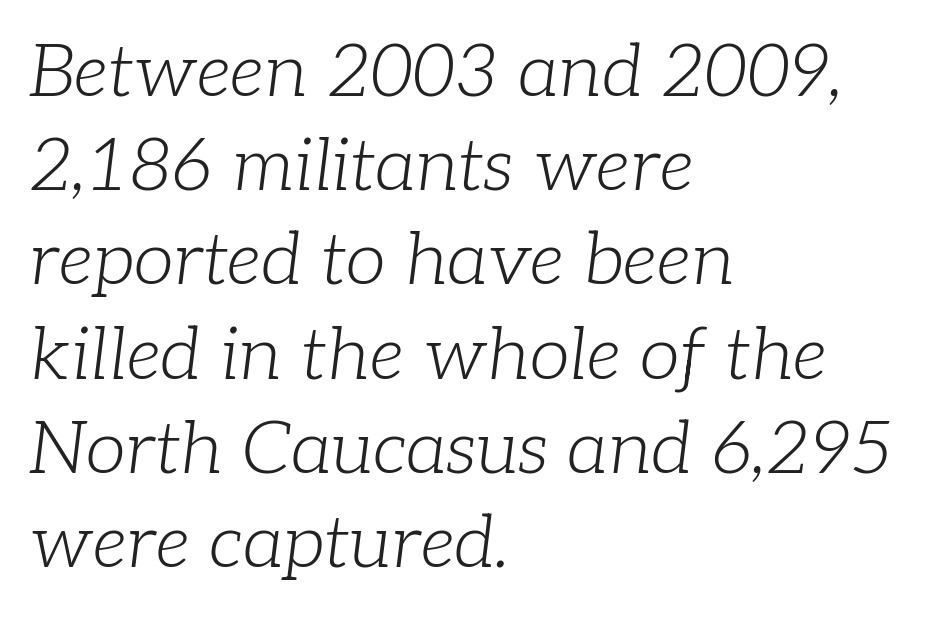
The image shows 73 px light serif type, italic (leaning right); set left-aligned, normal line spacing (1.29x), normal letter spacing, not underlined; low stroke contrast and a medium x-height.
